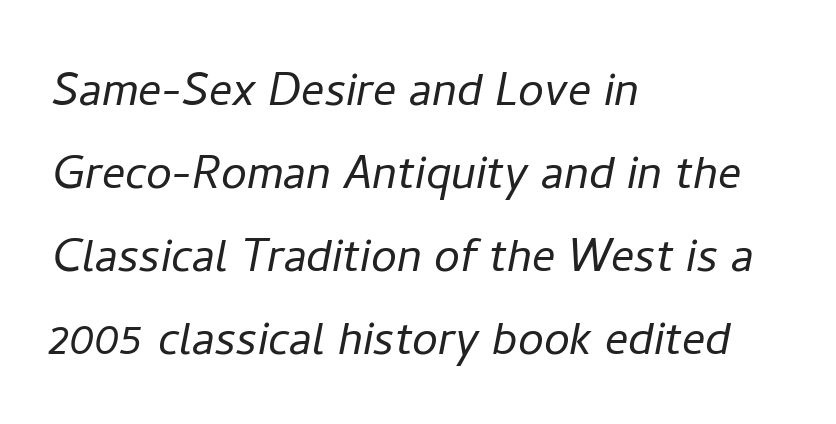
A classic flush-left, rag-right setting is used for this passage. Weight: in the light-to-regular range. In terms of posture, this sample is oblique. No extra tracking has been applied to these lines.
